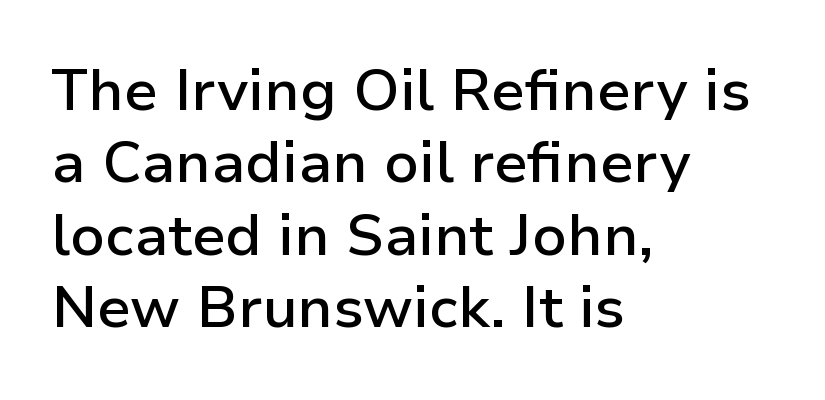
{"serif": "no", "italic": "no", "bold": "semi", "weight": "semibold", "width": "normal", "stroke_contrast": "low", "x_height": "medium", "monospaced": "no", "underline": "no", "align": "left", "line_spacing": "normal", "line_spacing_ratio": 1.25, "letter_spacing": "normal", "letter_spacing_em": 0.0, "glyph_px": 58}
